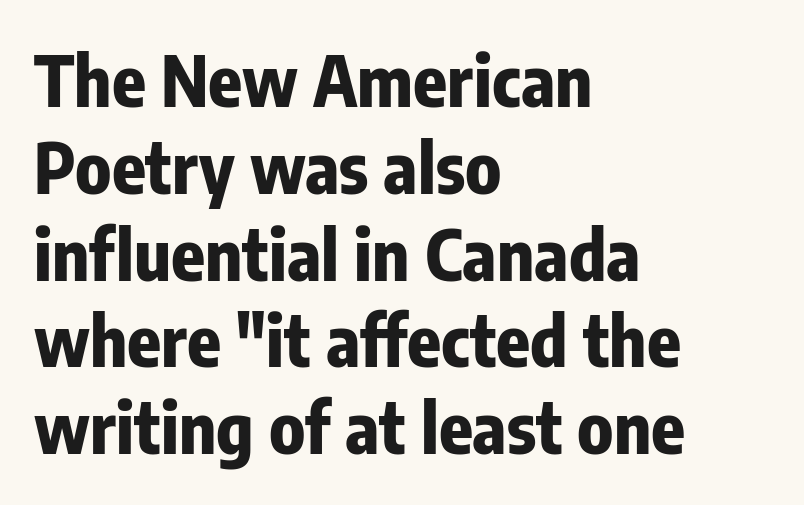
The image shows 70 px bold, condensed sans-serif type, upright; set left-aligned, line spacing 1.24x, normal letter spacing, not underlined; low stroke contrast and a medium x-height.
